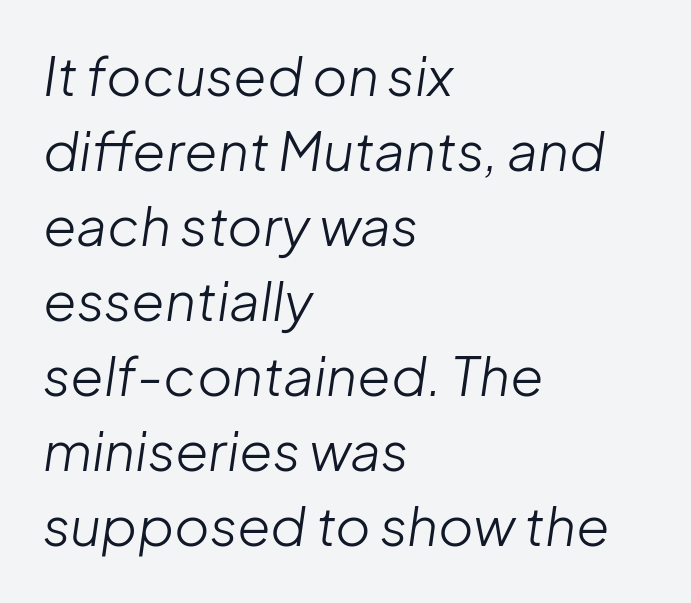
Does the copy run flush right? No — it runs flush left. Letter spacing: default. Vertically, the passage feels balanced, rows spaced as you'd expect. Do the characters align in a grid? No, the font is proportional. Stems and bowls with no extra thickness — not bold. Words float on clear page, feet unadorned.
